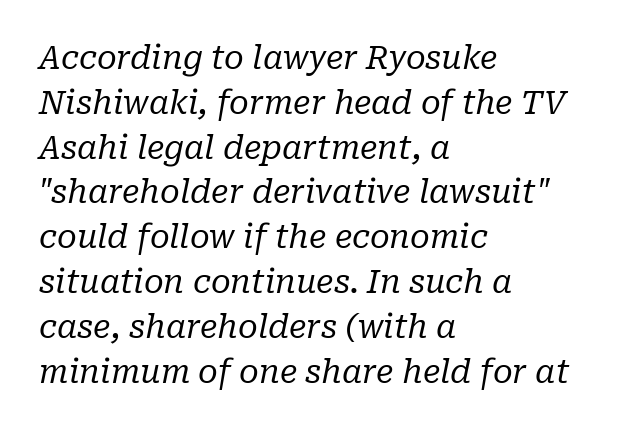
The image shows 32 px regular-weight serif type, italic (leaning right); set left-aligned, normal line spacing (1.4x), normal letter spacing, not underlined; low stroke contrast and a medium x-height.
